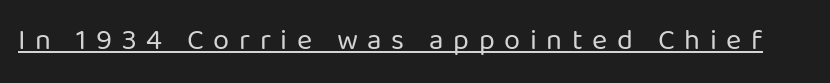
Tracking here is generous; glyphs stand well apart from one another. Weight: in the light-to-regular range. Grotesque or geometric, the face here clearly has no serifs. Character widths vary here, with narrow letters taking less room than wide ones. Rendered with straight, roman letterforms.
